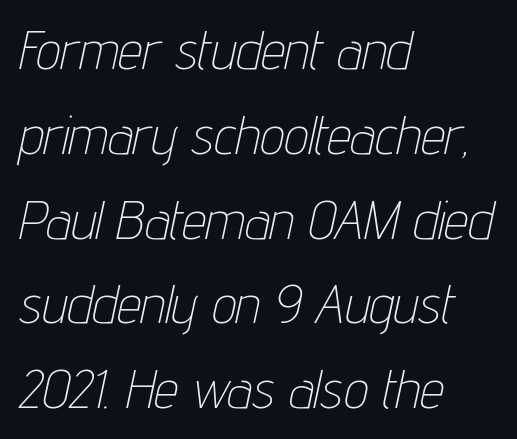
{"italic": "yes", "lean": "right", "slant_degrees": 12, "bold": "no", "weight": "thin", "width": "condensed", "stroke_contrast": "low", "x_height": "medium", "monospaced": "no", "underline": "no", "align": "left", "line_spacing": "normal", "line_spacing_ratio": 1.57, "letter_spacing": "normal", "letter_spacing_em": 0.0, "glyph_px": 54}
